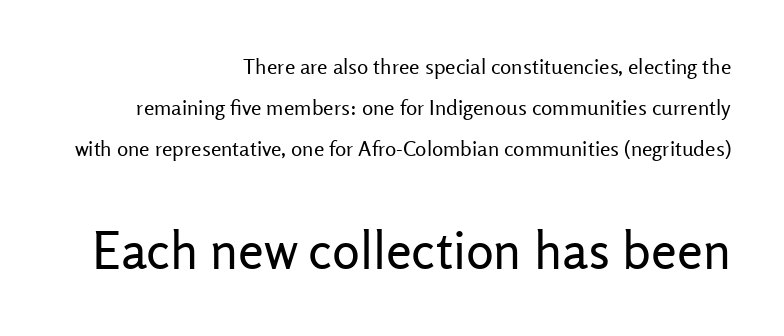
On a weight scale, this lands at 450 or below. Bare-footed words on every line. The more generous point size was reserved for the lower chunk. Does the leading feel generous? Absolutely, it's lavish. You could not count columns in this text — the font is proportionally spaced.
